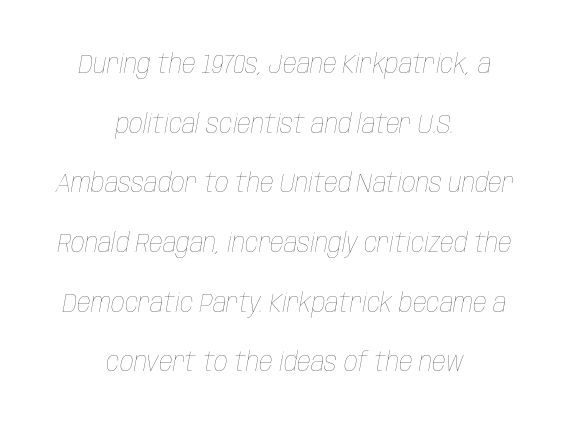
The image shows 27 px text type, italic (leaning right); set centered, loose line spacing (2.21x), normal letter spacing, not underlined.
